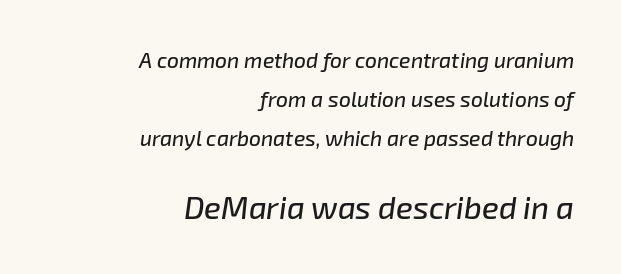
Q: Is the text italic (slanted)? A: Yes, it leans right by about 8 degrees.
Q: Is the text underlined? A: No.
Q: How is the paragraph aligned? A: Right-aligned.
Q: Is the spacing between letters normal or unusually wide? A: Normal.
Q: Which block of text is set in a larger size, the first (top) or the second (bottom)? A: The second (bottom) one.
Q: Width (condensed, normal, or wide)? A: Normal.
Q: Stroke contrast? A: Low.
Q: x-height? A: Medium.
Q: Monospaced? A: No.
